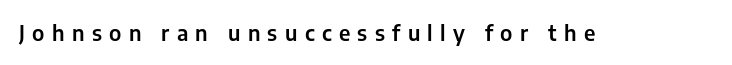
Q: Is the text italic (slanted)? A: No, it is upright.
Q: Is the text underlined? A: No.
Q: Is the spacing between letters normal or unusually wide? A: Unusually wide.
